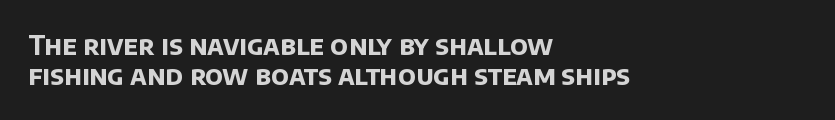
{"bold": "yes", "underline": "no", "align": "left", "line_spacing_ratio": 1.17, "letter_spacing": "normal", "letter_spacing_em": 0.0, "glyph_px": 26}
